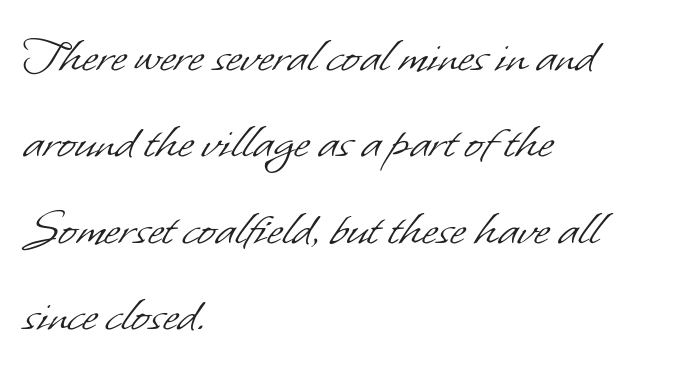
{"serif": "no", "bold": "no", "weight": "light", "width": "normal", "stroke_contrast": "low", "x_height": "small", "monospaced": "no", "underline": "no", "align": "left", "line_spacing": "normal", "line_spacing_ratio": 1.6, "letter_spacing": "normal", "letter_spacing_em": 0.0, "glyph_px": 54}
